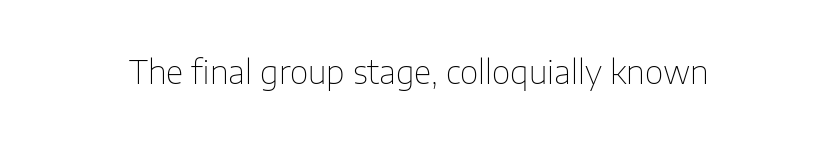
Q: Is the text bold? A: No.
Q: Is the text italic (slanted)? A: No, it is upright.
Q: Is the typeface a serif or a sans-serif typeface? A: Sans-serif.
Q: Is the text underlined? A: No.
Q: Is the spacing between letters normal or unusually wide? A: Normal.
Q: Width (condensed, normal, or wide)? A: Normal.
Q: Stroke contrast? A: Low.
Q: x-height? A: Medium.
Q: Monospaced? A: No.
